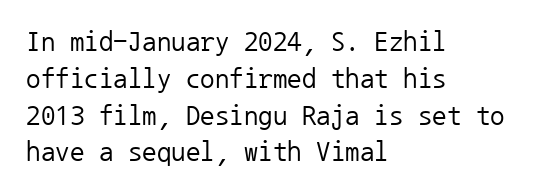
This sample uses plain, unmodified letter spacing. A roman cut, with each character standing at attention. This sample keeps an unexceptional amount of space between lines. Beneath every word, the page is bare. The passage shown is typeset with a sans-serif family.
